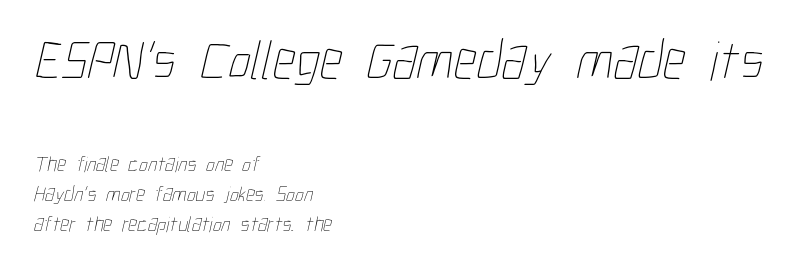
{"bold": "no", "weight": "thin", "width": "condensed", "stroke_contrast": "low", "x_height": "medium", "monospaced": "no", "underline": "no", "align": "left", "line_spacing": "normal", "line_spacing_ratio": 1.35, "letter_spacing": "normal", "letter_spacing_em": 0.0, "larger_block": "first", "size_ratio": 2.55, "glyph_px": 56}
